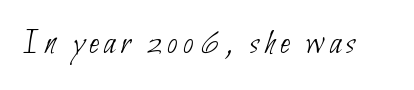
{"serif": "no", "bold": "no", "weight": "thin", "width": "condensed", "stroke_contrast": "low", "x_height": "small", "monospaced": "no", "underline": "no", "glyph_px": 36}
